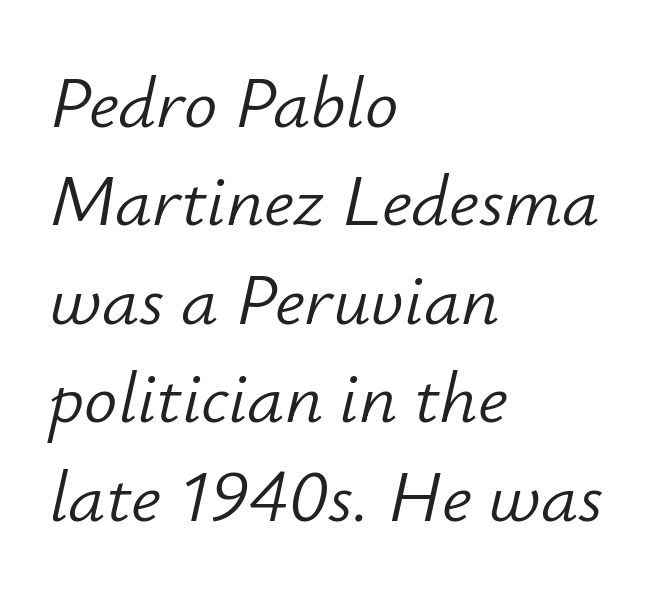
Letters have the restrained weight of plain body copy at most. The lettering tilts uniformly, giving the passage an italic look. Students, observe: this is what conventionally led text looks like. A typesetter would call this proportional, since set widths differ per character. Horizontal alignment here is leftward, the default for most running prose.
